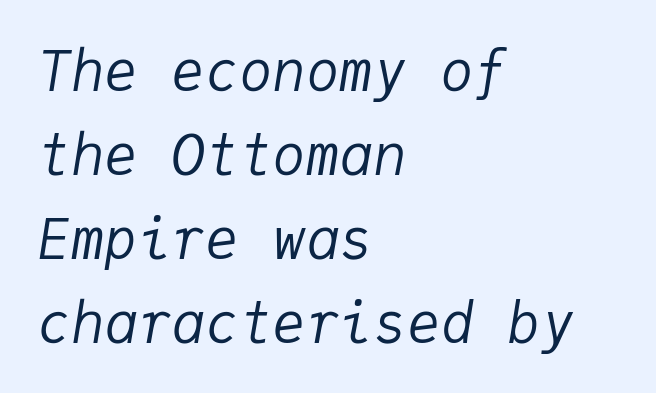
{"italic": "yes", "lean": "right", "slant_degrees": 9, "bold": "no", "weight": "regular", "width": "normal", "stroke_contrast": "low", "x_height": "medium", "monospaced": "yes", "underline": "no", "align": "left", "line_spacing": "normal", "line_spacing_ratio": 1.5, "letter_spacing": "normal", "letter_spacing_em": 0.0, "glyph_px": 56}
